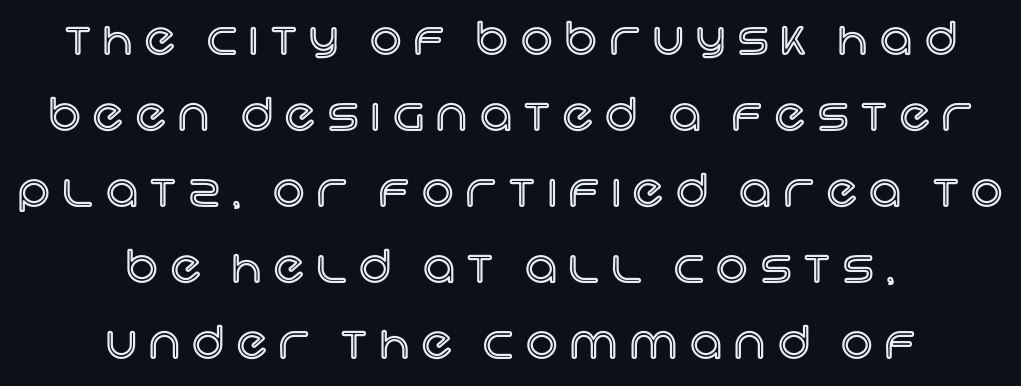
The letters are spread apart with noticeably loose tracking. Spacing verdict: proportional, widths tailored to each character. Italic? Not at all — the glyphs are vertical. Descenders hang freely into open space.
